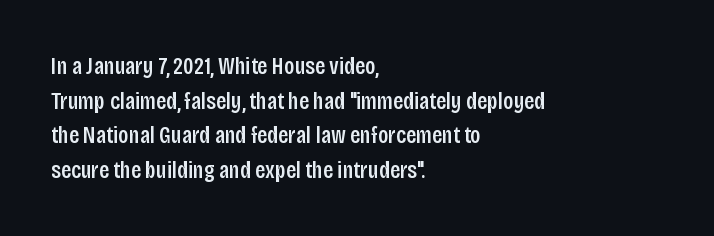
Inter-character spacing is left at the font's built-in metrics. Is there any slant? The stems are plumb. Reading down the block, your eye returns to a fixed left position each line. A semibold gives these letters moderate extra thickness, short of bold.
